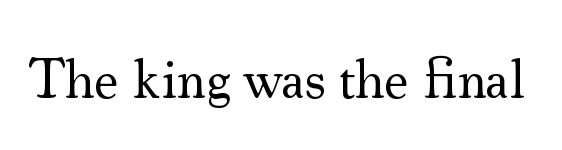
The image shows 56 px regular-weight serif type, upright; set normal letter spacing, not underlined; medium stroke contrast and a small x-height.
